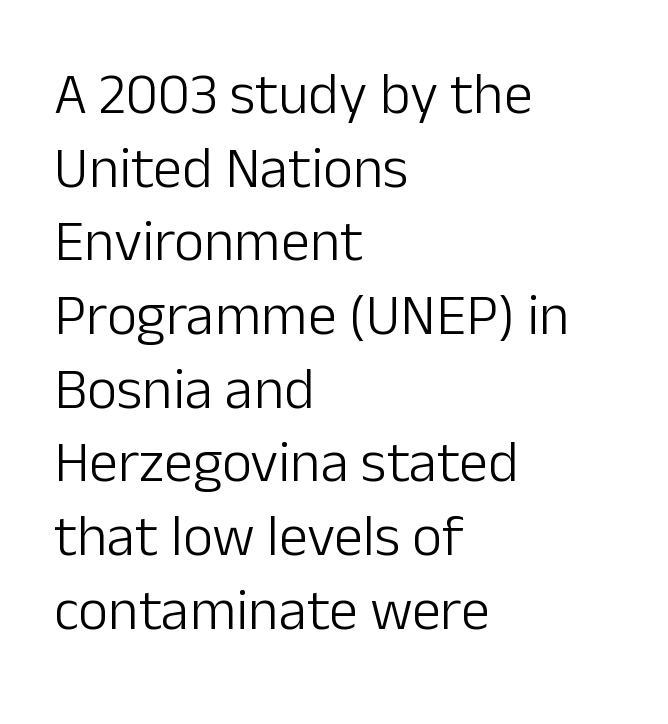
Notice how the stems are strictly vertical — no italics here. The horizontal fit of the characters is conventional and even. Is there much room between lines? A standard amount, neither cramped nor airy. What kind of face is this? One without serifs — a sans. A light-to-regular cut is what we see here. The rendering uses natural spacing where letterforms have individual widths.
